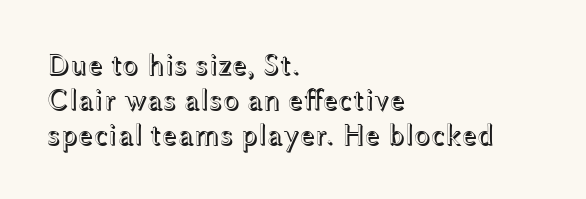
Q: Is the text italic (slanted)? A: No, it is upright.
Q: Is the text underlined? A: No.
Q: How is the paragraph aligned? A: Left-aligned.
Q: Is the spacing between letters normal or unusually wide? A: Normal.
Q: Width (condensed, normal, or wide)? A: Wide.
Q: x-height? A: Medium.
Q: Monospaced? A: No.
